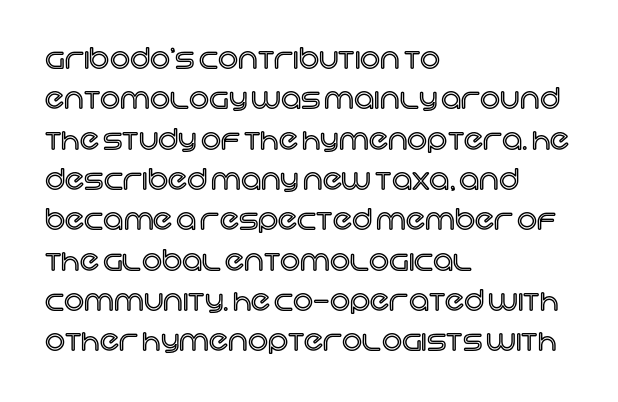
The image shows 28 px text type, upright; set left-aligned, normal line spacing (1.44x), normal letter spacing, not underlined; a large x-height.
